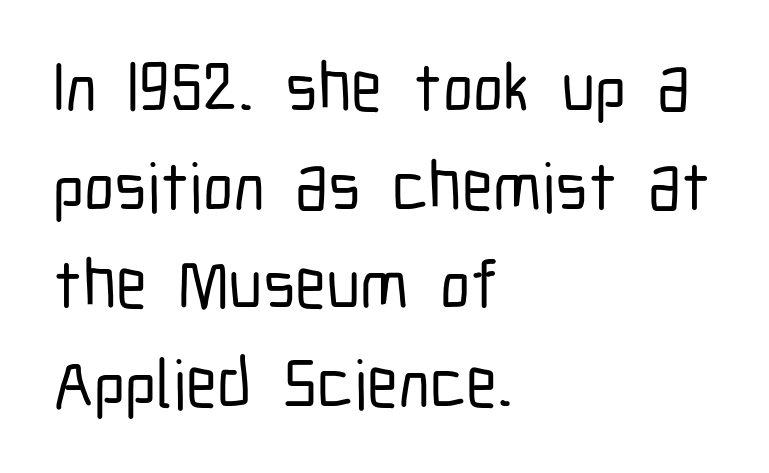
The image shows 69 px condensed sans-serif type, upright; set left-aligned, normal line spacing (1.43x), normal letter spacing, not underlined; low stroke contrast and a medium x-height.
